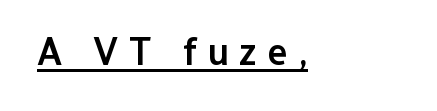
Is this a fixed-width face? No — the glyphs have proportional, varying widths. Here the glyphs are tracked loosely, breaking word shapes into spaced letters. Is this a sans? Yes — the strokes have no serifs. The face used here appears with an underline applied. How heavy is the stroke? Medium-heavy — a semibold, shy of bold.
